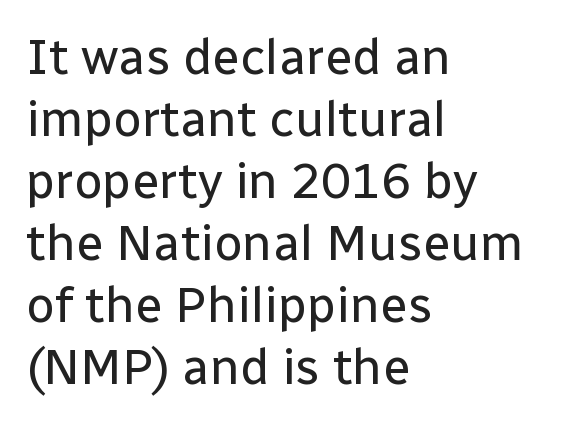
{"serif": "no", "italic": "no", "bold": "no", "weight": "regular", "width": "normal", "stroke_contrast": "low", "x_height": "medium", "monospaced": "no", "underline": "no", "align": "left", "line_spacing_ratio": 1.24, "letter_spacing": "normal", "letter_spacing_em": 0.0, "glyph_px": 50}
